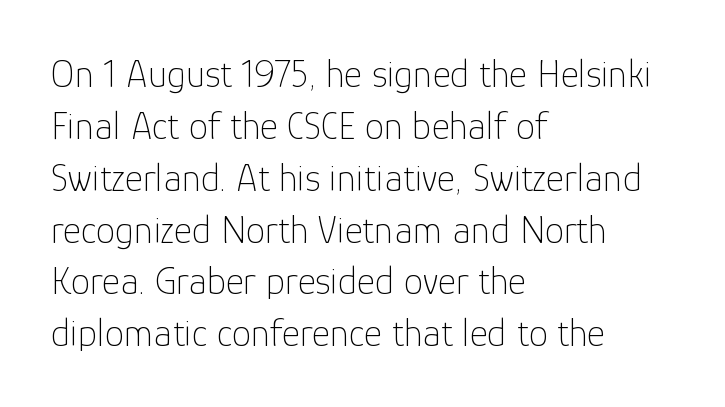
Q: Is the text bold? A: No.
Q: Is the text italic (slanted)? A: No, it is upright.
Q: Is the typeface a serif or a sans-serif typeface? A: Sans-serif.
Q: Is the text underlined? A: No.
Q: How is the paragraph aligned? A: Left-aligned.
Q: Is the spacing between letters normal or unusually wide? A: Normal.
Q: Is the spacing between lines tight, normal or loose? A: Normal.
Q: Width (condensed, normal, or wide)? A: Normal.
Q: Stroke contrast? A: Low.
Q: x-height? A: Medium.
Q: Monospaced? A: No.
